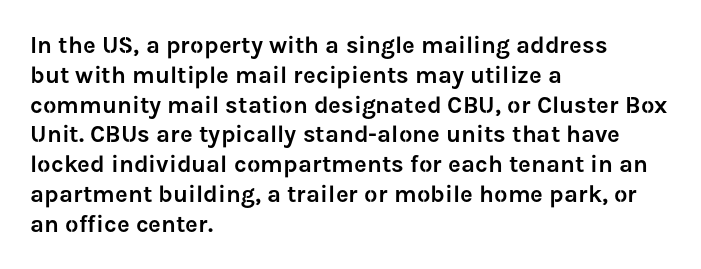
The image shows 24 px text type, upright; set left-aligned, line spacing 1.24x, normal letter spacing, not underlined.
